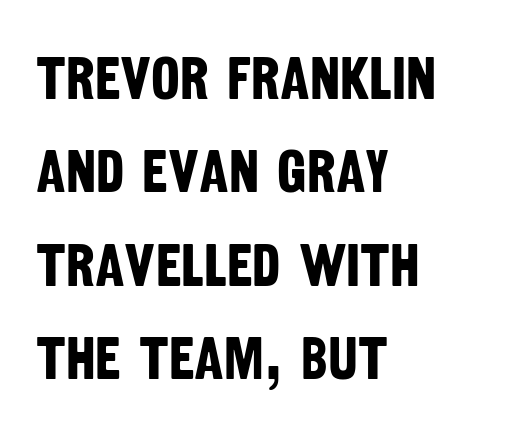
The passage is arranged the way most books set body copy — flush left. Summary of vertical rhythm: regular, with standard interline spacing. The area under the type is left untouched. The passage shown is emphatically bold. This rendering employs a face without finishing strokes, i.e., a sans-serif.
